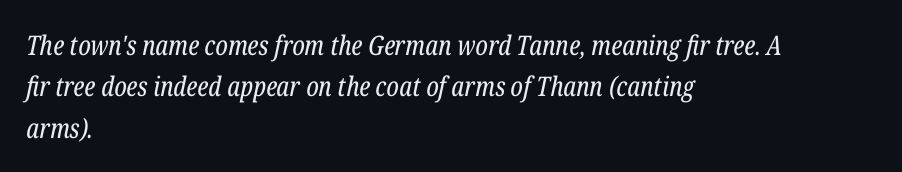
{"italic": "yes", "lean": "right", "slant_degrees": 12, "bold": "no", "underline": "no", "align": "left", "line_spacing": "normal", "line_spacing_ratio": 1.53, "letter_spacing": "normal", "letter_spacing_em": 0.0, "glyph_px": 27}
